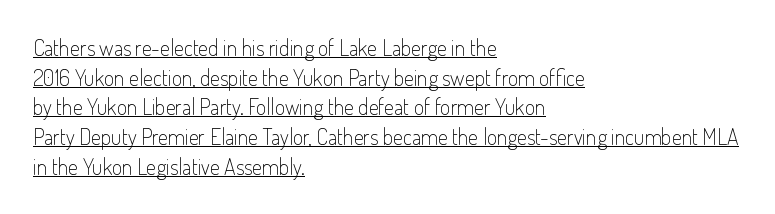
The cut favours lightness, reaching ordinary text weight at its darkest. This sample uses plain, unmodified letter spacing. This rendering uses left alignment, leaving the right contour irregular. The passage shown stacks its lines at a standard gap. Nope, not italic — everything's standing straight. A rule runs beneath these lines of type.
